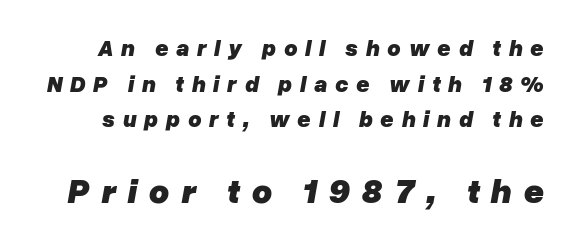
Q: Is the text bold? A: Yes.
Q: Is the text italic (slanted)? A: Yes, it leans right by about 10 degrees.
Q: Is the text underlined? A: No.
Q: Is the spacing between letters normal or unusually wide? A: Unusually wide.
Q: Is the spacing between lines tight, normal or loose? A: Normal.
Q: Which block of text is set in a larger size, the first (top) or the second (bottom)? A: The second (bottom) one.
Q: Width (condensed, normal, or wide)? A: Normal.
Q: Stroke contrast? A: Low.
Q: x-height? A: Medium.
Q: Monospaced? A: No.
